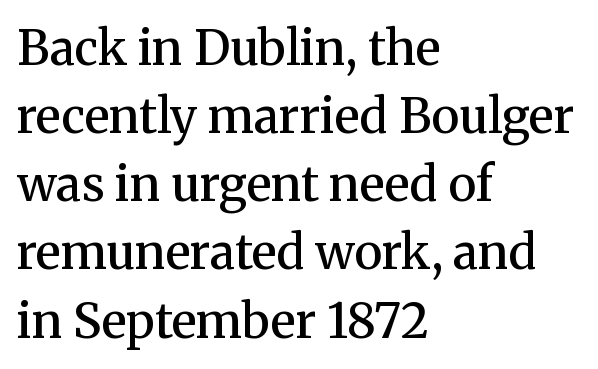
{"serif": "yes", "italic": "no", "bold": "semi", "weight": "semibold", "width": "normal", "stroke_contrast": "medium", "x_height": "medium", "monospaced": "no", "underline": "no", "align": "left", "line_spacing": "normal", "line_spacing_ratio": 1.42, "letter_spacing": "normal", "letter_spacing_em": 0.0, "glyph_px": 48}
